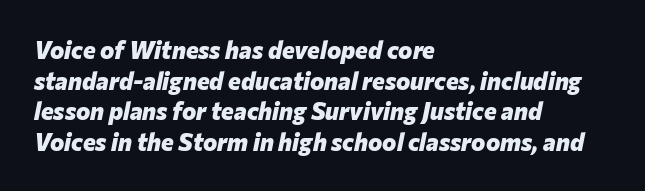
The image shows 24 px bold type, italic (leaning right); set left-aligned, normal line spacing (1.28x), normal letter spacing, not underlined.
